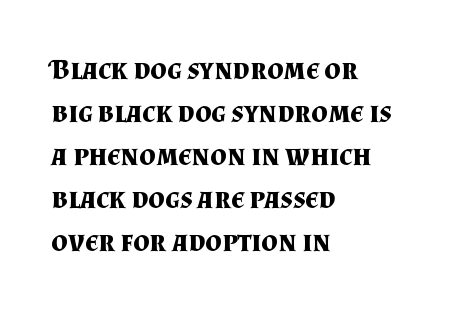
Q: Is the text bold? A: Yes.
Q: Is the text italic (slanted)? A: No, it is upright.
Q: Is the typeface a serif or a sans-serif typeface? A: Serif.
Q: Is the text underlined? A: No.
Q: How is the paragraph aligned? A: Left-aligned.
Q: Is the spacing between letters normal or unusually wide? A: Normal.
Q: Is the spacing between lines tight, normal or loose? A: Normal.
Q: Width (condensed, normal, or wide)? A: Normal.
Q: Stroke contrast? A: Medium.
Q: x-height? A: Small.
Q: Monospaced? A: No.
